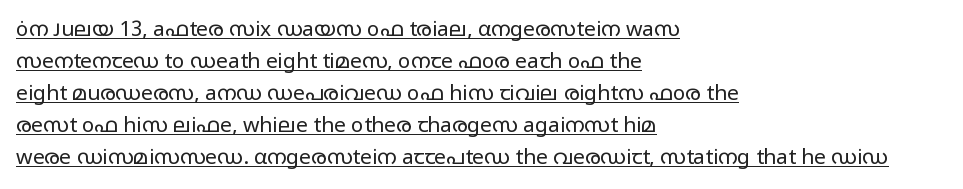
{"italic": "no", "bold": "no", "underline": "yes", "align": "left", "line_spacing": "normal", "line_spacing_ratio": 1.52, "letter_spacing": "normal", "letter_spacing_em": 0.0, "glyph_px": 21}
